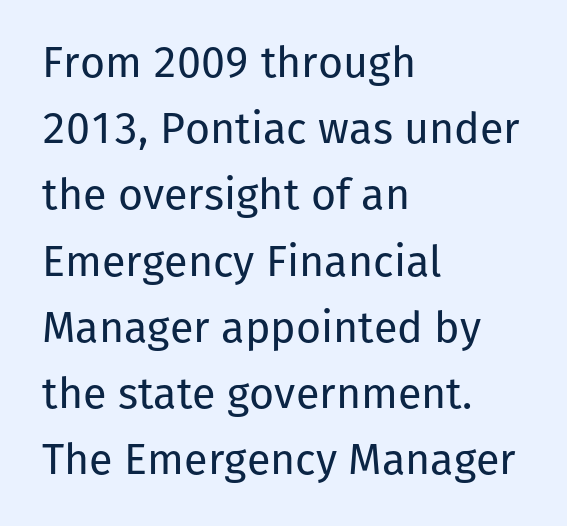
Varying glyph widths throughout — classic text-font behaviour. Short and long lines alike share a common starting point at left. Nope, not italic — everything's standing straight. Serifs: no, the terminals of the letterforms are clean. Vertically, the passage feels balanced, rows spaced as you'd expect. The area under the type is left untouched.
